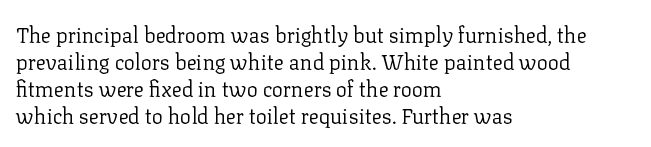
The image shows 21 px text type, upright; set left-aligned, normal line spacing (1.28x), normal letter spacing, not underlined.
